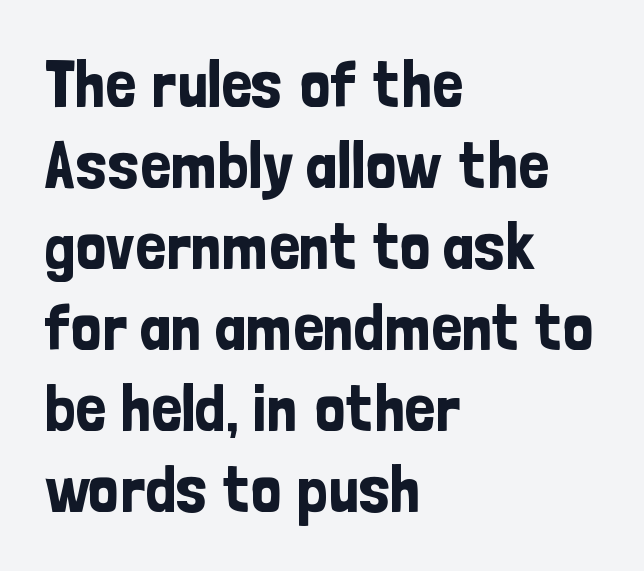
The typesetter chose a ragged-right arrangement here. Default kerning and tracking; the words read as compact shapes. Do the letters lean? They stand straight. The designer went with a sans here, leaving each stem footless. Varying glyph widths throughout — classic text-font behaviour.
